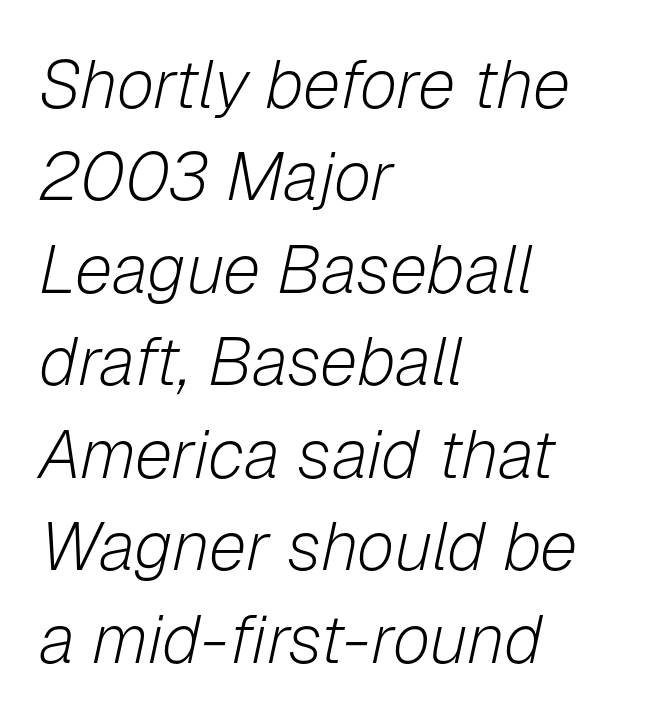
The image shows 68 px light type, italic (leaning right); set left-aligned, normal line spacing (1.36x), normal letter spacing, not underlined; low stroke contrast and a medium x-height.
